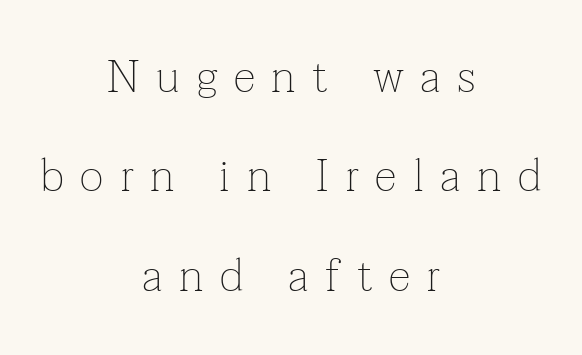
{"serif": "yes", "italic": "no", "bold": "no", "weight": "thin", "width": "normal", "stroke_contrast": "low", "x_height": "medium", "monospaced": "no", "underline": "no", "align": "center", "line_spacing": "loose", "line_spacing_ratio": 2.21, "letter_spacing": "wide", "letter_spacing_em": 0.37, "glyph_px": 45}
